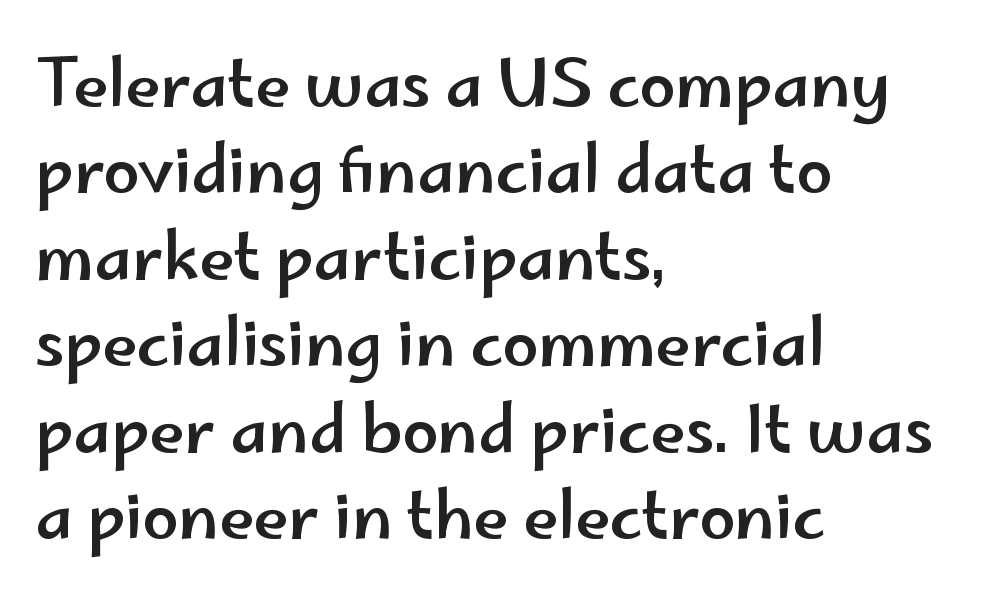
Left-aligned paragraph, ragged on the right. Is the letter spacing exaggerated? No — it looks like the ordinary default. Lines of text with bare space underneath. The rendering uses natural spacing where letterforms have individual widths. The block of text has a typical density, with ordinary space between rows.
